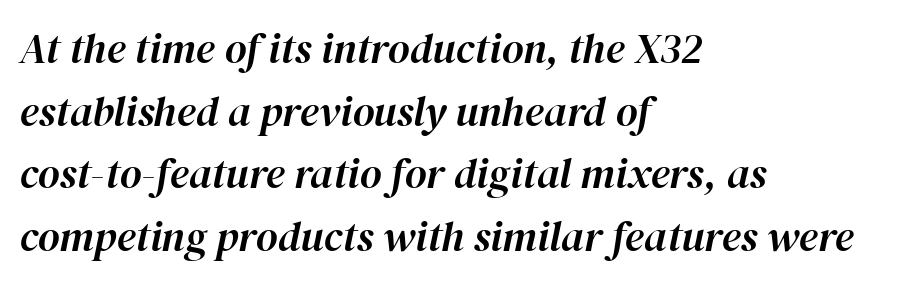
{"italic": "yes", "lean": "right", "slant_degrees": 12, "width": "normal", "stroke_contrast": "high", "x_height": "medium", "monospaced": "no", "underline": "no", "align": "left", "line_spacing": "normal", "line_spacing_ratio": 1.49, "letter_spacing": "normal", "letter_spacing_em": 0.0, "glyph_px": 42}
